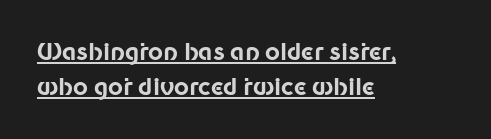
Horizontal bands of white between lines are of average thickness. The axis of the letterforms is exactly vertical. The horizontal fit of the characters is conventional and even. Layout note: lines flush left. Glance below the letters and you will spot a drawn line.
